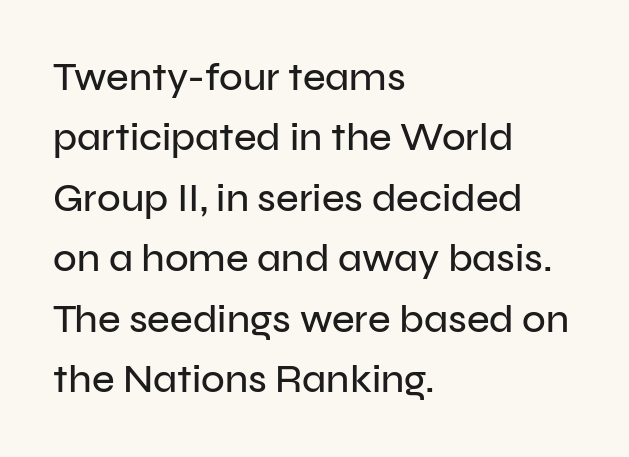
Q: Is the text italic (slanted)? A: No, it is upright.
Q: Is the typeface a serif or a sans-serif typeface? A: Sans-serif.
Q: Is the text underlined? A: No.
Q: How is the paragraph aligned? A: Left-aligned.
Q: Is the spacing between letters normal or unusually wide? A: Normal.
Q: Is the spacing between lines tight, normal or loose? A: Normal.
Q: Width (condensed, normal, or wide)? A: Normal.
Q: Stroke contrast? A: Low.
Q: x-height? A: Medium.
Q: Monospaced? A: No.
